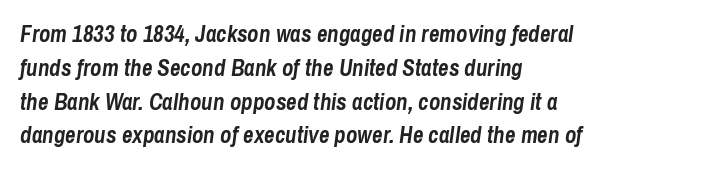
The image shows 23 px bold type, italic (leaning right); set left-aligned, normal line spacing (1.47x), normal letter spacing, not underlined.
